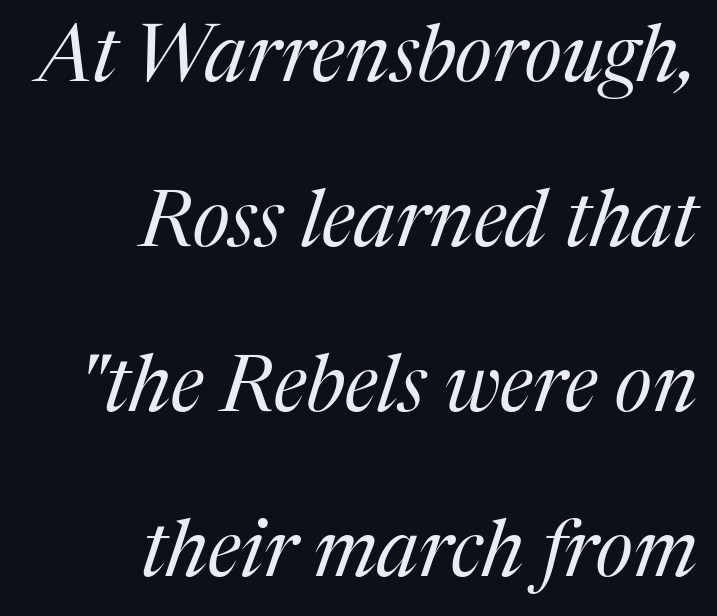
The image shows 79 px regular-weight serif type, italic (leaning right); set right-aligned, loose line spacing (2.09x), normal letter spacing, not underlined; medium stroke contrast and a medium x-height.
